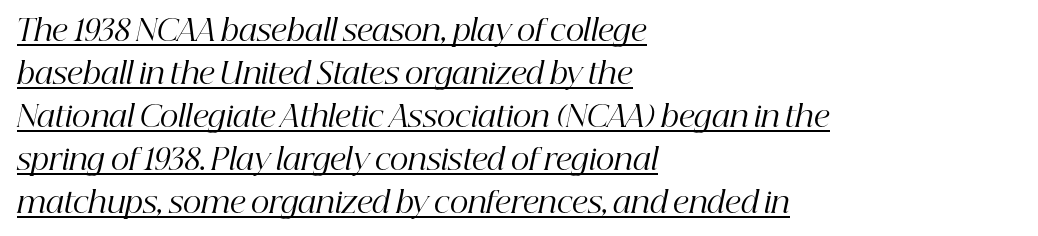
{"serif": "yes", "italic": "yes", "lean": "right", "slant_degrees": 12, "bold": "no", "weight": "regular", "width": "normal", "stroke_contrast": "high", "x_height": "medium", "monospaced": "no", "underline": "yes", "align": "left", "line_spacing": "normal", "line_spacing_ratio": 1.48, "letter_spacing": "normal", "letter_spacing_em": 0.0, "glyph_px": 29}
